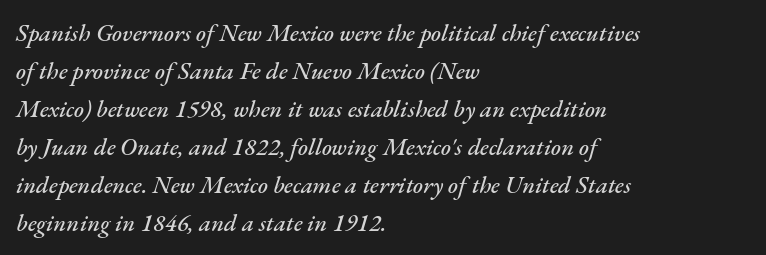
{"italic": "yes", "lean": "right", "slant_degrees": 17, "underline": "no", "align": "left", "line_spacing": "normal", "line_spacing_ratio": 1.58, "letter_spacing": "normal", "letter_spacing_em": 0.0, "glyph_px": 24}
